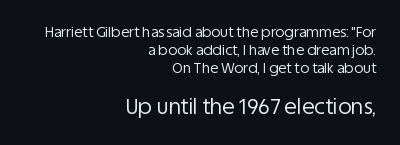
The image shows 21 px text type, upright; set right-aligned, normal line spacing (1.27x), normal letter spacing, not underlined; the second (bottom) block is 1.5x larger.
